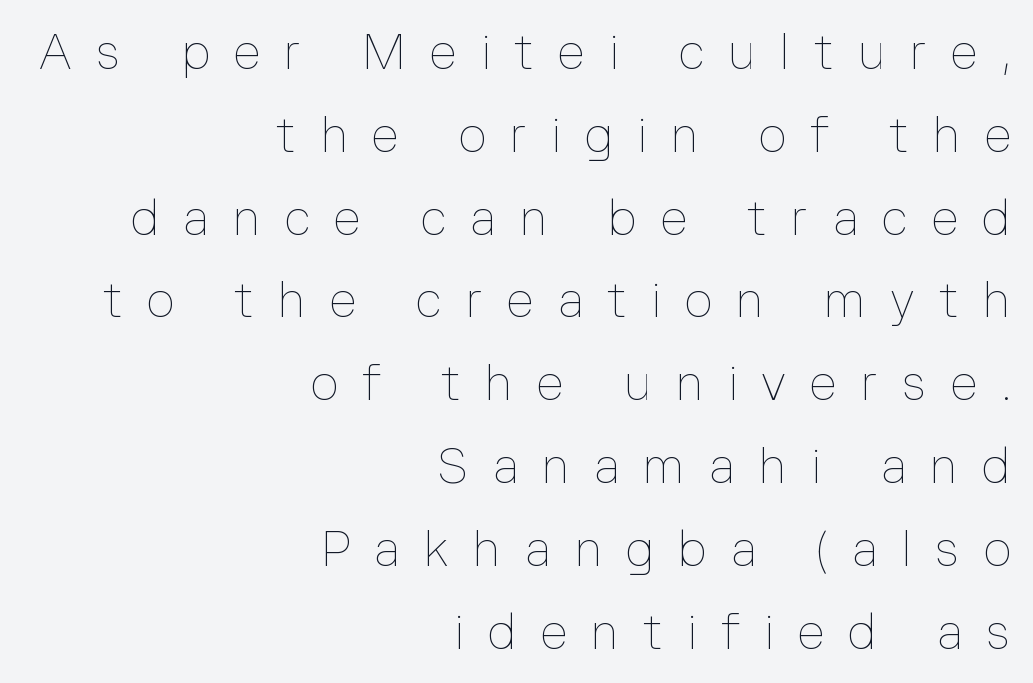
Q: Is the text bold? A: No.
Q: Is the text italic (slanted)? A: No, it is upright.
Q: Is the text underlined? A: No.
Q: How is the paragraph aligned? A: Right-aligned.
Q: Is the spacing between letters normal or unusually wide? A: Unusually wide.
Q: Is the spacing between lines tight, normal or loose? A: Normal.
Q: Width (condensed, normal, or wide)? A: Normal.
Q: Stroke contrast? A: Low.
Q: x-height? A: Medium.
Q: Monospaced? A: No.
